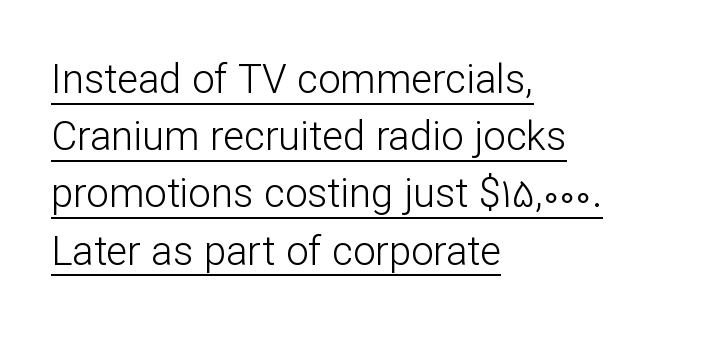
The image shows 40 px light sans-serif type, upright; set left-aligned, normal line spacing (1.43x), normal letter spacing, underlined; low stroke contrast and a medium x-height.
